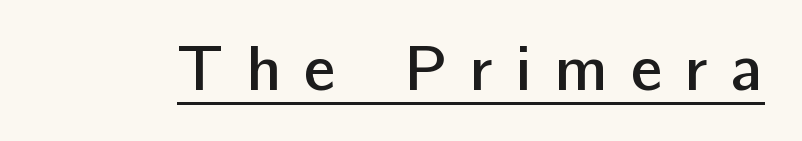
{"serif": "no", "italic": "no", "bold": "semi", "weight": "semibold", "width": "normal", "stroke_contrast": "low", "x_height": "medium", "monospaced": "no", "underline": "yes", "letter_spacing": "wide", "letter_spacing_em": 0.36, "glyph_px": 64}
